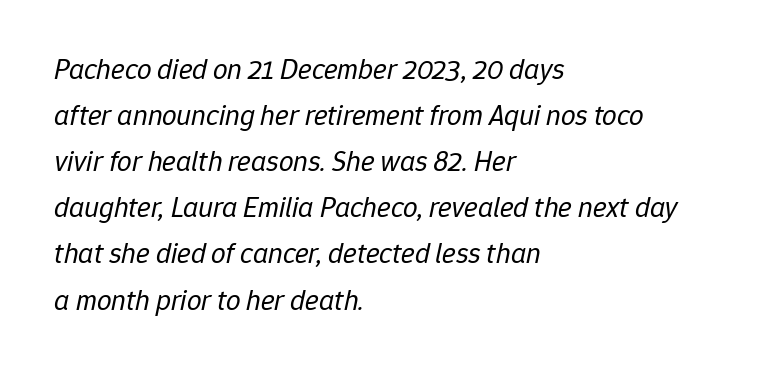
Think of a printed novel: that variable character pitch is what you see here. Glyph-to-glyph distance matches everyday printed text. Is the stroke heavy? The answer is a plain regular-or-lighter. Check under the words: just untouched page.
